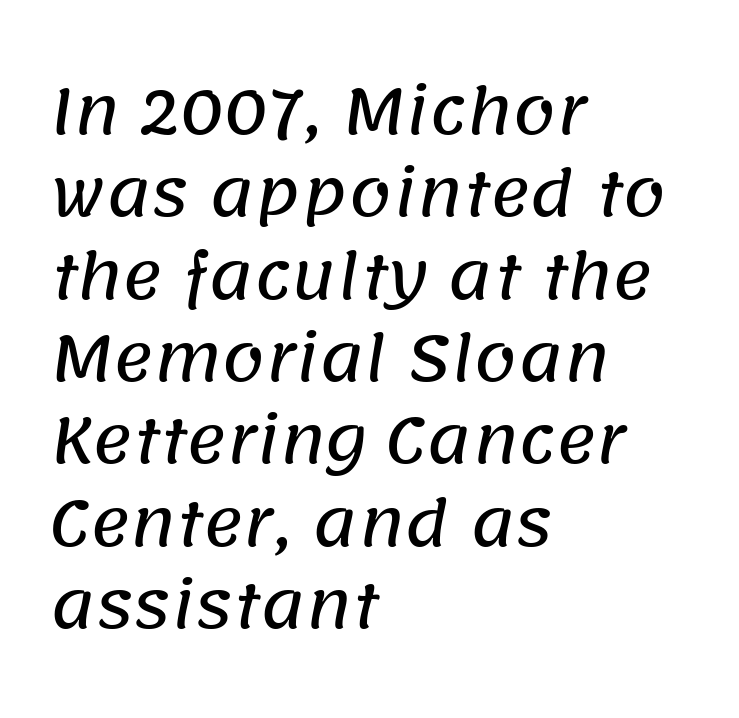
Anything drawn beneath the words? Only blank space. Short note: letters normally spaced. Note the varied advance widths — an 'i' is clearly narrower than an 'm'. This sample is left-justified, so line endings fall wherever the words run out. Serif or sans? Sans — the stroke terminals are bare. Summary of vertical rhythm: regular, with standard interline spacing.
